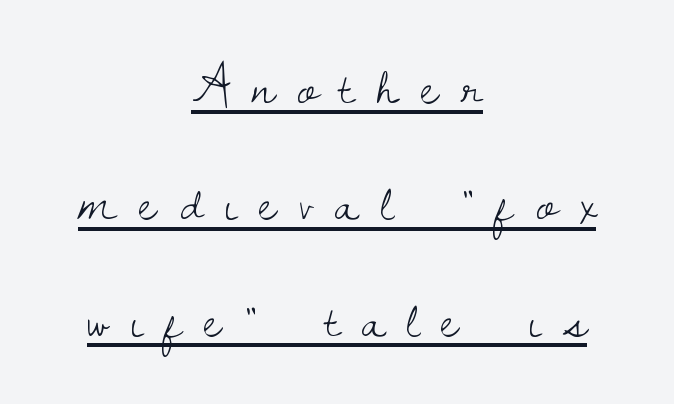
{"serif": "yes", "bold": "no", "weight": "light", "width": "normal", "stroke_contrast": "low", "x_height": "small", "monospaced": "no", "underline": "yes", "align": "center", "line_spacing": "loose", "line_spacing_ratio": 2.08, "letter_spacing": "wide", "letter_spacing_em": 0.4, "glyph_px": 56}
